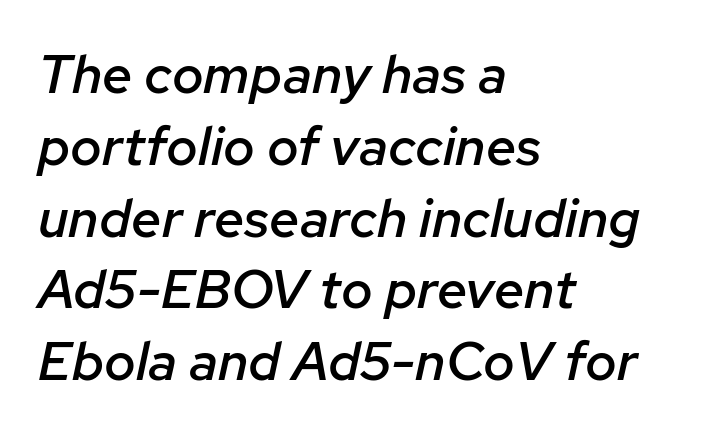
{"italic": "yes", "lean": "right", "slant_degrees": 12, "bold": "semi", "weight": "semibold", "width": "normal", "stroke_contrast": "low", "x_height": "medium", "monospaced": "no", "underline": "no", "align": "left", "line_spacing": "normal", "line_spacing_ratio": 1.33, "letter_spacing": "normal", "letter_spacing_em": 0.0, "glyph_px": 54}
